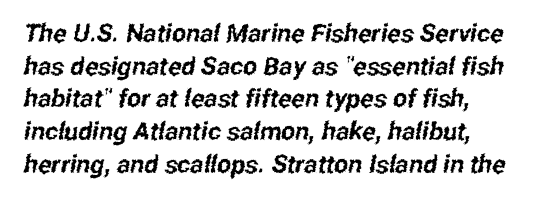
{"underline": "no", "line_spacing": "normal", "line_spacing_ratio": 1.31, "letter_spacing": "normal", "letter_spacing_em": 0.0, "glyph_px": 25}
